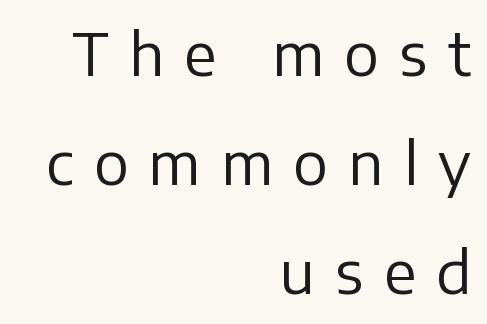
A roman cut, with each character standing at attention. Plain, unruled lines of type. Summary of weight: not heavy and not bold. The text was rendered using a sans face with plain stroke endings. Does extra space separate the letters? Yes, quite a lot of it. Is this a fixed-width face? No — the glyphs have proportional, varying widths.
